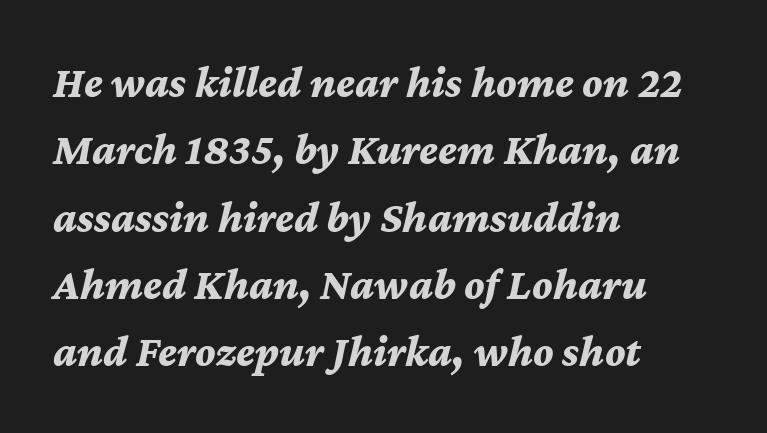
Q: Is the text bold? A: Yes.
Q: Is the text italic (slanted)? A: Yes, it leans right by about 12 degrees.
Q: Is the text underlined? A: No.
Q: How is the paragraph aligned? A: Left-aligned.
Q: Is the spacing between letters normal or unusually wide? A: Normal.
Q: Is the spacing between lines tight, normal or loose? A: Normal.
Q: Width (condensed, normal, or wide)? A: Normal.
Q: Stroke contrast? A: Medium.
Q: x-height? A: Medium.
Q: Monospaced? A: No.
